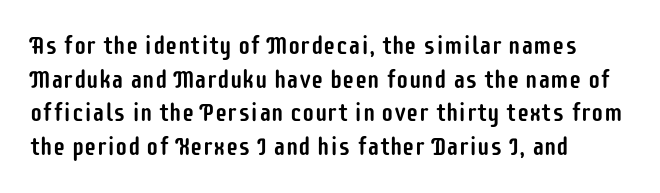
The image shows 25 px text type, upright; set left-aligned, normal line spacing (1.35x), normal letter spacing, not underlined.
